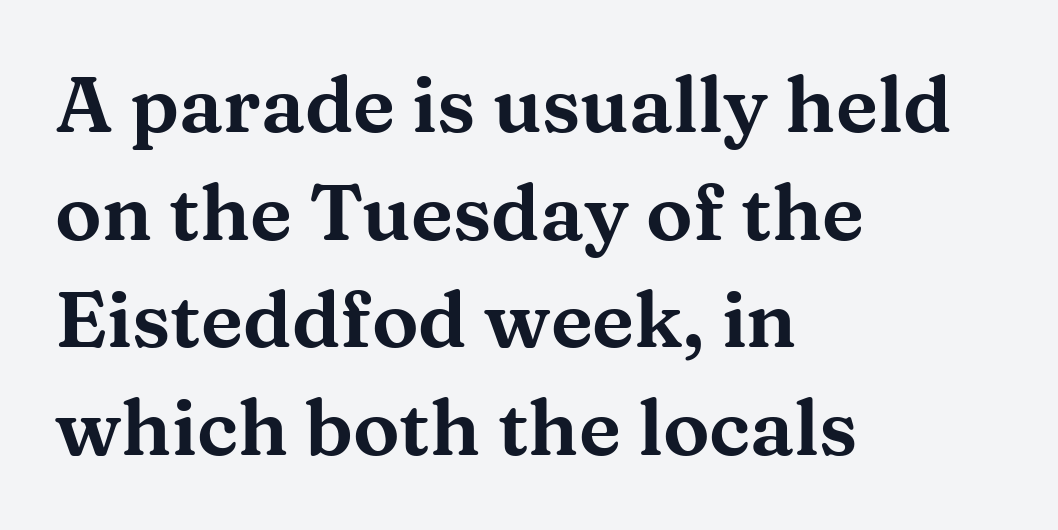
Q: Is the text italic (slanted)? A: No, it is upright.
Q: Is the typeface a serif or a sans-serif typeface? A: Serif.
Q: Is the text underlined? A: No.
Q: How is the paragraph aligned? A: Left-aligned.
Q: Is the spacing between letters normal or unusually wide? A: Normal.
Q: Is the spacing between lines tight, normal or loose? A: Normal.
Q: Width (condensed, normal, or wide)? A: Wide.
Q: Stroke contrast? A: Medium.
Q: x-height? A: Medium.
Q: Monospaced? A: No.
